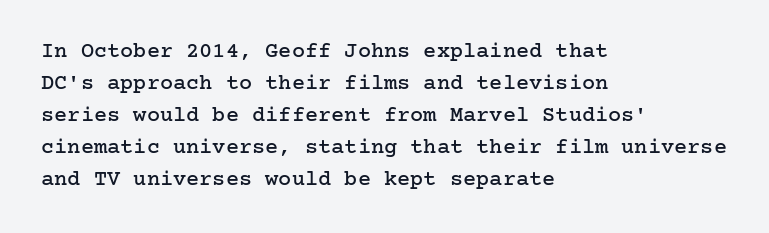
{"italic": "no", "underline": "no", "align": "left", "line_spacing": "normal", "line_spacing_ratio": 1.45, "letter_spacing": "normal", "letter_spacing_em": 0.0, "glyph_px": 22}
